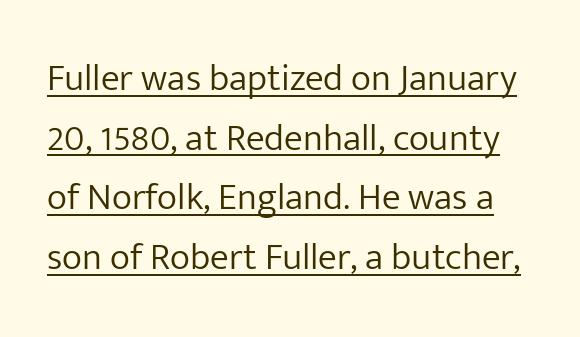
This reads as an unemphasized weight, regular at the heaviest. The typography opts for an upright posture over an oblique one. This rendering employs a face without finishing strokes, i.e., a sans-serif. The rendering uses the underline text-decoration. These lines are rendered in a variable-pitch font.
